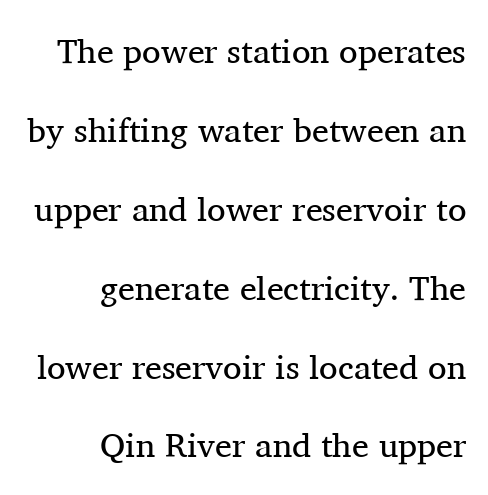
{"serif": "yes", "italic": "no", "bold": "no", "weight": "regular", "width": "normal", "stroke_contrast": "medium", "x_height": "medium", "monospaced": "no", "underline": "no", "align": "right", "line_spacing": "loose", "line_spacing_ratio": 2.32, "letter_spacing": "normal", "letter_spacing_em": 0.0, "glyph_px": 34}
